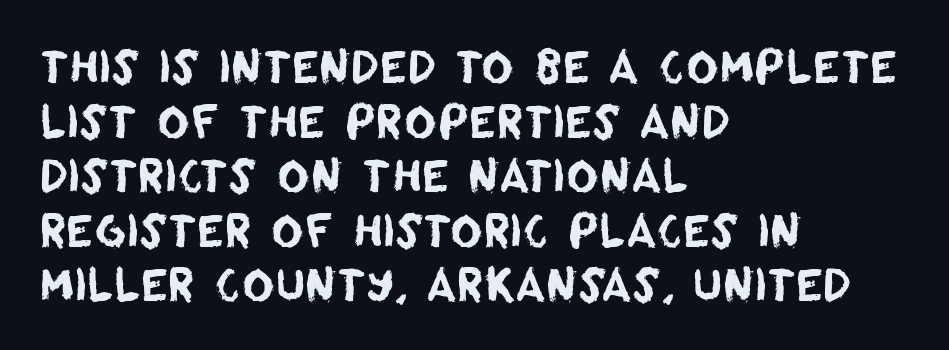
Q: Is the typeface a serif or a sans-serif typeface? A: Sans-serif.
Q: Is the text underlined? A: No.
Q: How is the paragraph aligned? A: Left-aligned.
Q: Is the spacing between letters normal or unusually wide? A: Normal.
Q: Width (condensed, normal, or wide)? A: Normal.
Q: Stroke contrast? A: Low.
Q: x-height? A: Large.
Q: Monospaced? A: No.
